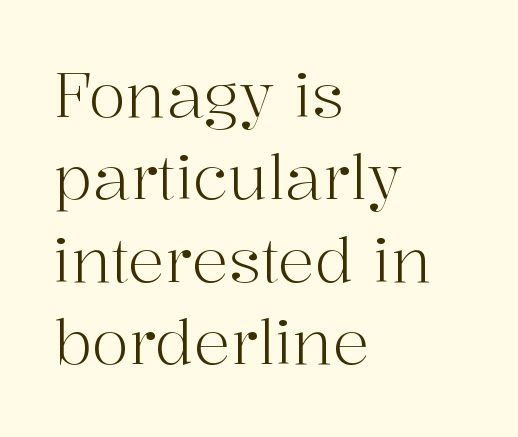
Q: Is the text bold? A: No.
Q: Is the text italic (slanted)? A: No, it is upright.
Q: Is the typeface a serif or a sans-serif typeface? A: Serif.
Q: Is the text underlined? A: No.
Q: How is the paragraph aligned? A: Left-aligned.
Q: Is the spacing between letters normal or unusually wide? A: Normal.
Q: Is the spacing between lines tight, normal or loose? A: Normal.
Q: Width (condensed, normal, or wide)? A: Normal.
Q: Stroke contrast? A: High.
Q: x-height? A: Medium.
Q: Monospaced? A: No.
